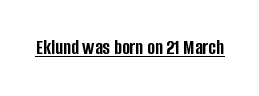
Emphasis is given by a line drawn under the lettering. Weight: bold. Honestly, the letter spacing is just normal — you wouldn't notice it. Is there any slant? The stems are plumb.
